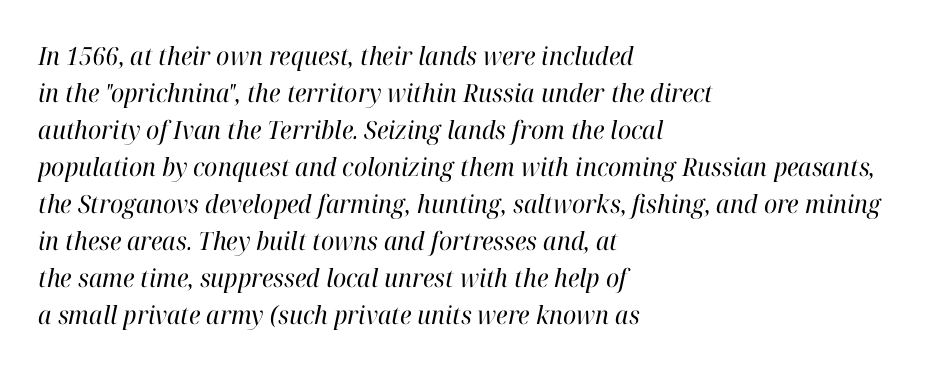
Q: Is the text bold? A: No.
Q: Is the text italic (slanted)? A: Yes, it leans right by about 12 degrees.
Q: Is the text underlined? A: No.
Q: How is the paragraph aligned? A: Left-aligned.
Q: Is the spacing between letters normal or unusually wide? A: Normal.
Q: Is the spacing between lines tight, normal or loose? A: Normal.
